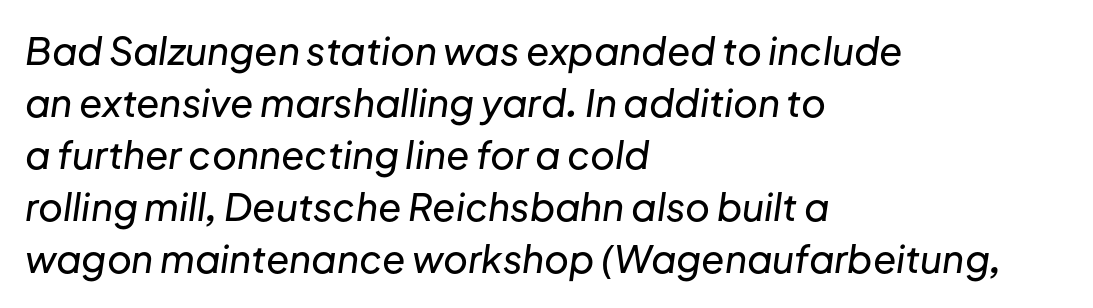
The image shows 38 px text type, italic (leaning right); set left-aligned, normal line spacing (1.37x), normal letter spacing, not underlined; low stroke contrast and a medium x-height.
